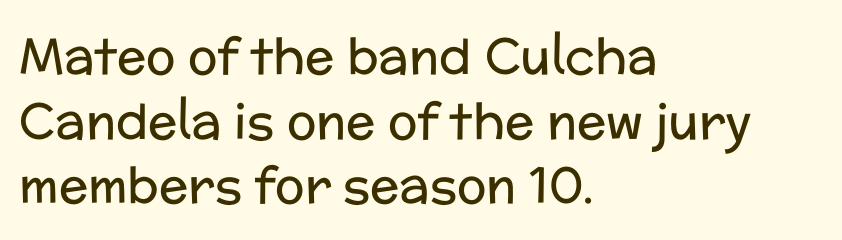
Q: Is the text bold? A: No.
Q: Is the text italic (slanted)? A: No, it is upright.
Q: Is the typeface a serif or a sans-serif typeface? A: Sans-serif.
Q: Is the text underlined? A: No.
Q: How is the paragraph aligned? A: Left-aligned.
Q: Is the spacing between letters normal or unusually wide? A: Normal.
Q: Is the spacing between lines tight, normal or loose? A: Normal.
Q: Width (condensed, normal, or wide)? A: Normal.
Q: Stroke contrast? A: Low.
Q: x-height? A: Medium.
Q: Monospaced? A: No.
